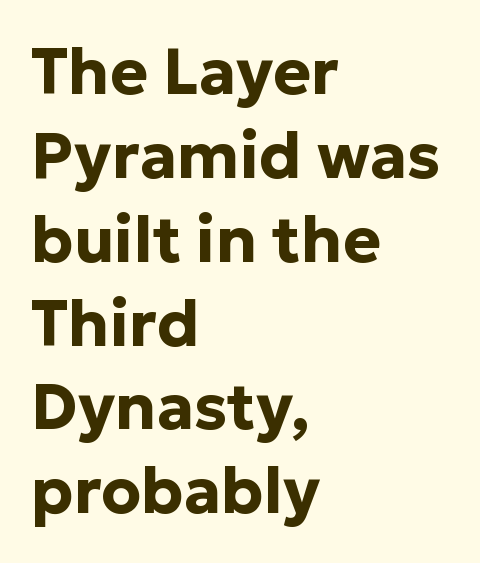
{"serif": "no", "italic": "no", "bold": "yes", "weight": "bold", "width": "normal", "stroke_contrast": "low", "x_height": "medium", "monospaced": "no", "underline": "no", "align": "left", "line_spacing": "normal", "line_spacing_ratio": 1.31, "letter_spacing": "normal", "letter_spacing_em": 0.0, "glyph_px": 64}
